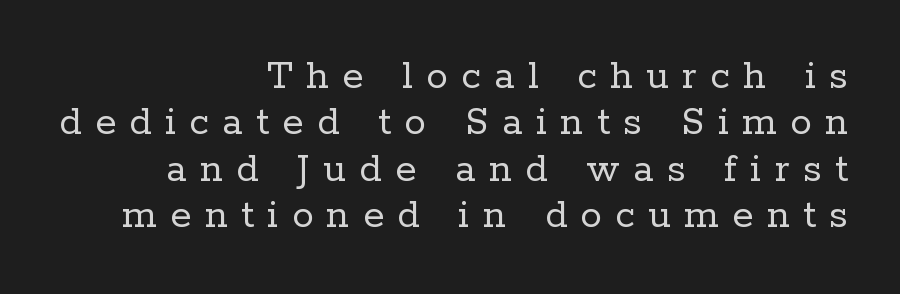
The image shows 43 px regular-weight serif type, upright; set right-aligned, tight line spacing (1.08x), unusually wide letter spacing (+0.31 em), not underlined; low stroke contrast and a medium x-height.
